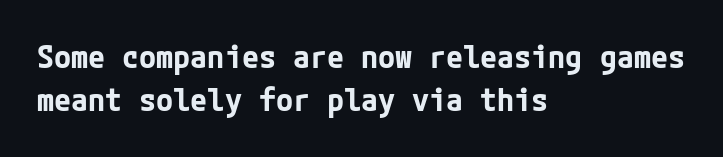
The image shows 31 px bold sans-serif type, upright; set left-aligned, normal line spacing (1.39x), normal letter spacing, not underlined; low stroke contrast and a medium x-height.
